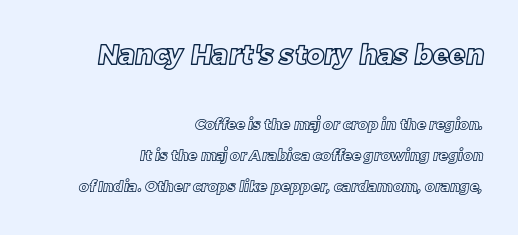
{"underline": "no", "align": "right", "line_spacing": "loose", "line_spacing_ratio": 2.08, "letter_spacing": "normal", "letter_spacing_em": 0.0, "larger_block": "first", "size_ratio": 1.8, "glyph_px": 27}
